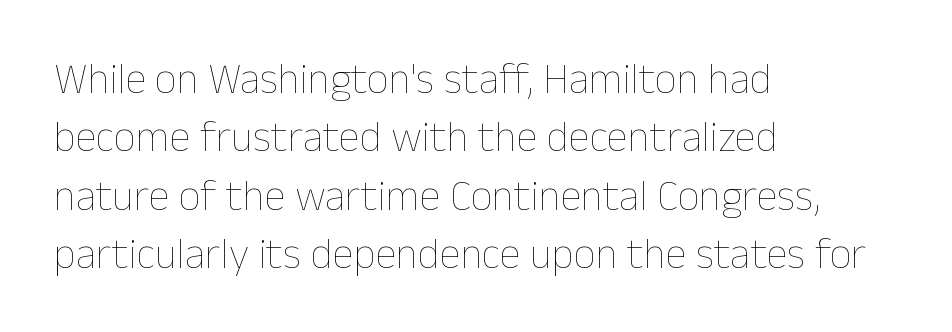
Q: Is the text bold? A: No.
Q: Is the text italic (slanted)? A: No, it is upright.
Q: Is the text underlined? A: No.
Q: How is the paragraph aligned? A: Left-aligned.
Q: Is the spacing between letters normal or unusually wide? A: Normal.
Q: Is the spacing between lines tight, normal or loose? A: Normal.
Q: Width (condensed, normal, or wide)? A: Normal.
Q: Stroke contrast? A: Low.
Q: x-height? A: Medium.
Q: Monospaced? A: No.
